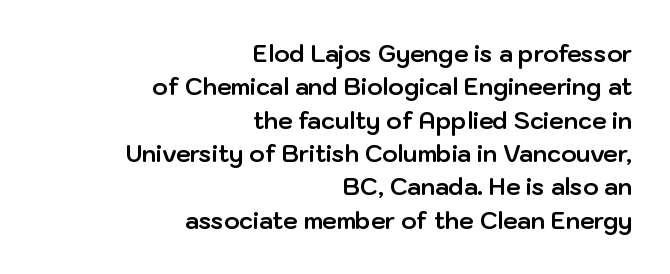
The image shows 23 px bold type, upright; set right-aligned, normal line spacing (1.45x), normal letter spacing, not underlined.
